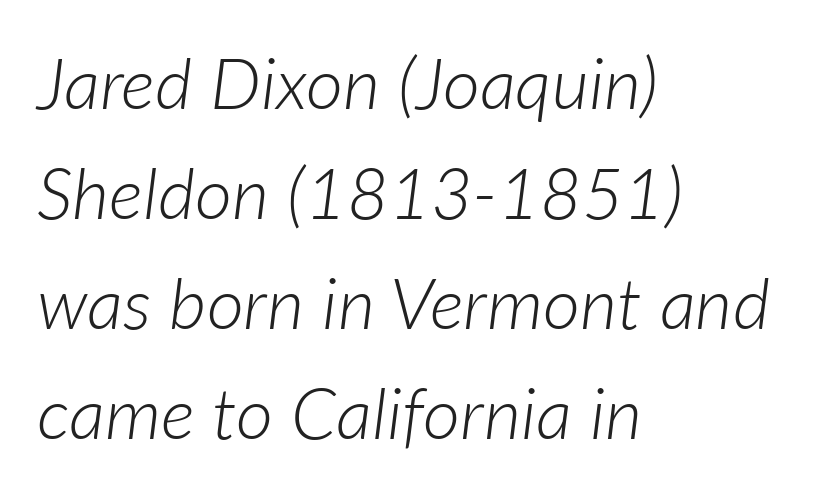
The image shows 72 px light type, italic (leaning right); set left-aligned, normal line spacing (1.53x), normal letter spacing, not underlined; low stroke contrast and a medium x-height.
